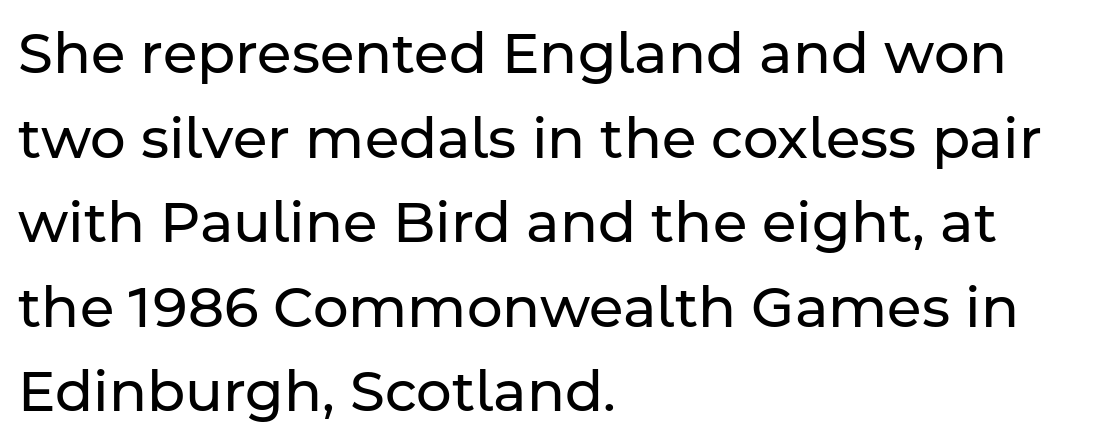
The image shows 56 px regular-weight sans-serif type, upright; set left-aligned, normal line spacing (1.51x), normal letter spacing, not underlined; low stroke contrast and a medium x-height.
